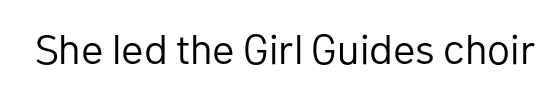
{"serif": "no", "italic": "no", "bold": "no", "weight": "regular", "width": "normal", "stroke_contrast": "low", "x_height": "medium", "monospaced": "no", "underline": "no", "letter_spacing": "normal", "letter_spacing_em": 0.0, "glyph_px": 42}
